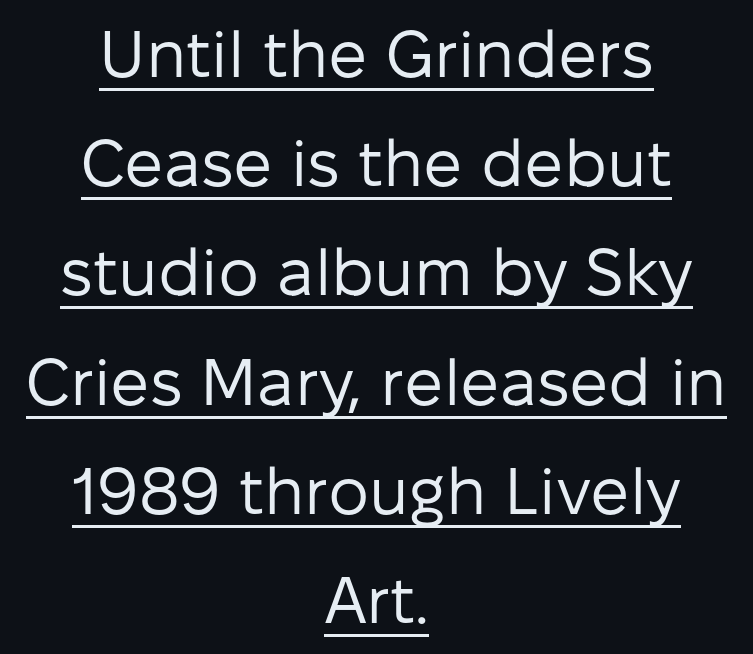
Does the type have serifs? No, each stem ends abruptly. The passage shown is typed in a proportional face where columns would drift. Glance below the letters and you will spot a drawn line. Successive baselines arrive at the customary interval. No extra ink here — the face is not bold.
